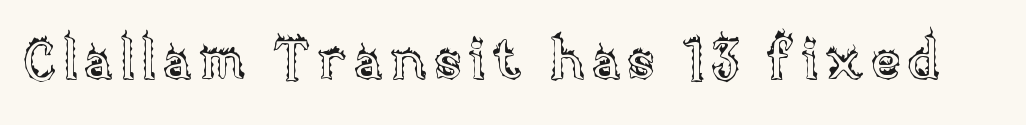
{"italic": "no", "width": "normal", "x_height": "large", "monospaced": "no", "underline": "no", "glyph_px": 56}
